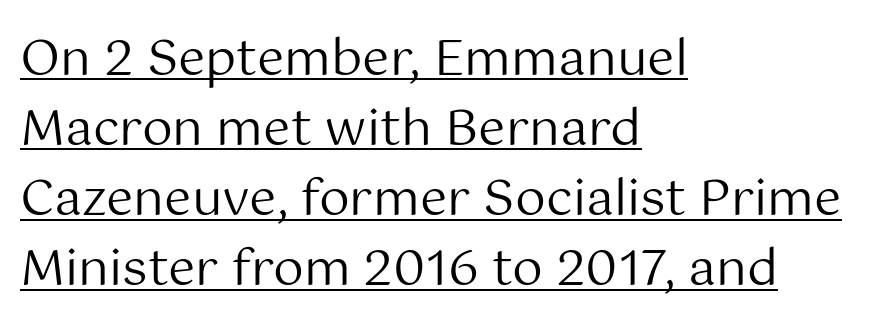
Q: Is the text bold? A: No.
Q: Is the text italic (slanted)? A: No, it is upright.
Q: Is the typeface a serif or a sans-serif typeface? A: Sans-serif.
Q: Is the text underlined? A: Yes.
Q: How is the paragraph aligned? A: Left-aligned.
Q: Is the spacing between letters normal or unusually wide? A: Normal.
Q: Is the spacing between lines tight, normal or loose? A: Normal.
Q: Width (condensed, normal, or wide)? A: Normal.
Q: Stroke contrast? A: Medium.
Q: x-height? A: Medium.
Q: Monospaced? A: No.
